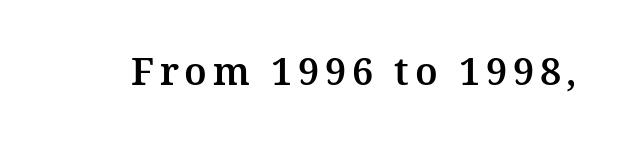
The image shows 38 px serif type, upright; set not underlined; medium stroke contrast and a medium x-height.
